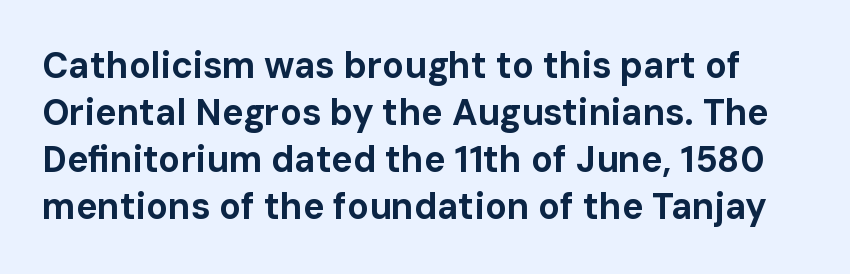
Q: Is the text bold? A: Yes.
Q: Is the text italic (slanted)? A: No, it is upright.
Q: Is the typeface a serif or a sans-serif typeface? A: Sans-serif.
Q: Is the text underlined? A: No.
Q: Is the spacing between letters normal or unusually wide? A: Normal.
Q: Is the spacing between lines tight, normal or loose? A: Normal.
Q: Width (condensed, normal, or wide)? A: Normal.
Q: Stroke contrast? A: Low.
Q: x-height? A: Medium.
Q: Monospaced? A: No.
